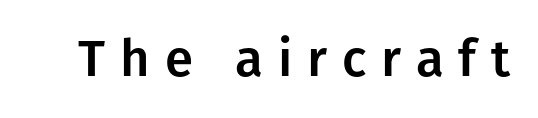
Q: Is the text italic (slanted)? A: No, it is upright.
Q: Is the typeface a serif or a sans-serif typeface? A: Sans-serif.
Q: Is the text underlined? A: No.
Q: Is the spacing between letters normal or unusually wide? A: Unusually wide.
Q: Width (condensed, normal, or wide)? A: Normal.
Q: Stroke contrast? A: Low.
Q: x-height? A: Medium.
Q: Monospaced? A: No.
